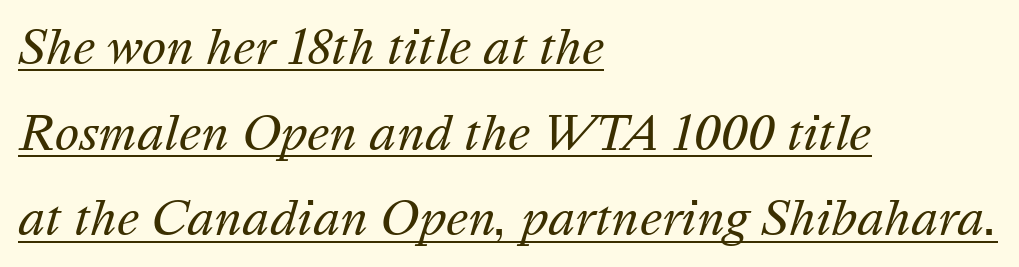
Q: Is the text bold? A: No.
Q: Is the text italic (slanted)? A: Yes, it leans right by about 16 degrees.
Q: Is the text underlined? A: Yes.
Q: How is the paragraph aligned? A: Left-aligned.
Q: Is the spacing between letters normal or unusually wide? A: Normal.
Q: Width (condensed, normal, or wide)? A: Normal.
Q: Stroke contrast? A: Medium.
Q: x-height? A: Medium.
Q: Monospaced? A: No.
